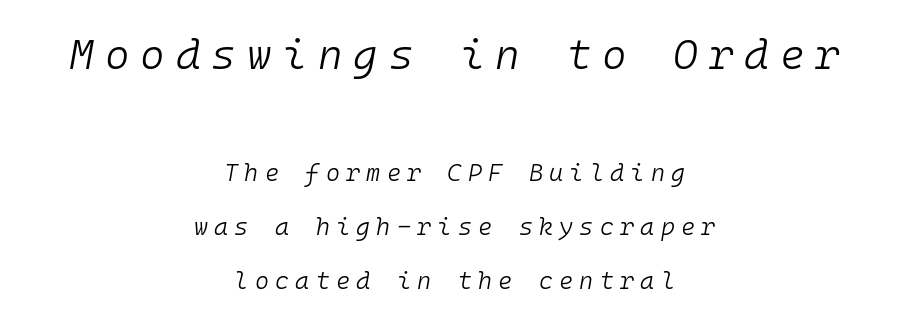
Q: Is the text bold? A: No.
Q: Is the text italic (slanted)? A: Yes, it leans right by about 10 degrees.
Q: Is the text underlined? A: No.
Q: How is the paragraph aligned? A: Centered.
Q: Is the spacing between letters normal or unusually wide? A: Unusually wide.
Q: Is the spacing between lines tight, normal or loose? A: Loose.
Q: Which block of text is set in a larger size, the first (top) or the second (bottom)? A: The first (top) one.
Q: Width (condensed, normal, or wide)? A: Normal.
Q: Stroke contrast? A: Low.
Q: x-height? A: Medium.
Q: Monospaced? A: Yes.
